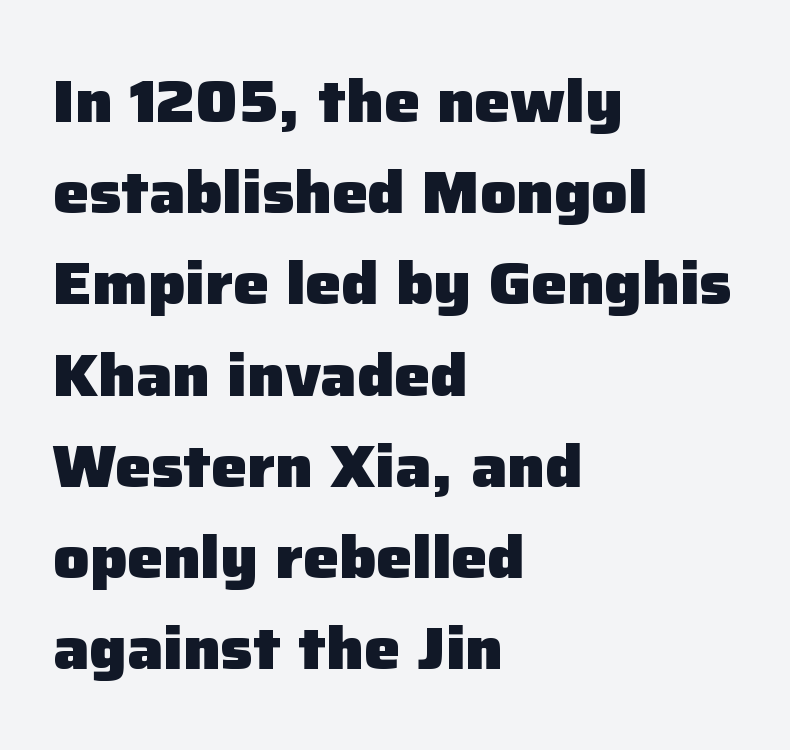
The passage shown is emphatically bold. The type is set solid horizontally, with unmodified tracking. Reading down the block, your eye returns to a fixed left position each line. Here the designer chose a conventional face with non-uniform glyph widths.
